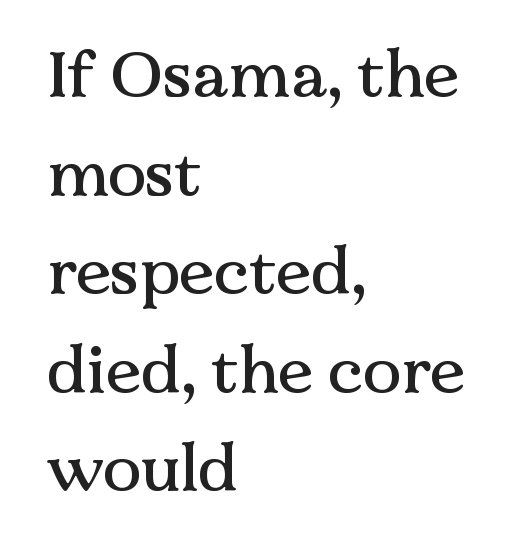
Q: Is the text italic (slanted)? A: No, it is upright.
Q: Is the typeface a serif or a sans-serif typeface? A: Serif.
Q: Is the text underlined? A: No.
Q: How is the paragraph aligned? A: Left-aligned.
Q: Is the spacing between letters normal or unusually wide? A: Normal.
Q: Is the spacing between lines tight, normal or loose? A: Normal.
Q: Width (condensed, normal, or wide)? A: Normal.
Q: Stroke contrast? A: Medium.
Q: x-height? A: Medium.
Q: Monospaced? A: No.
